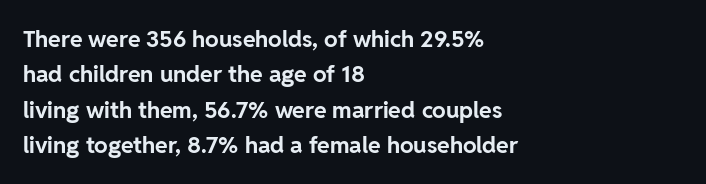
The image shows 23 px bold type, upright; set left-aligned, normal line spacing (1.54x), normal letter spacing, not underlined.
